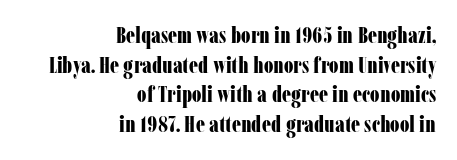
Regarding leading, the lines here are spaced in the standard way. The specimen reads as upright at a glance. No word sits above an underline. Standard letterfit; no display-style spreading of the glyphs.
